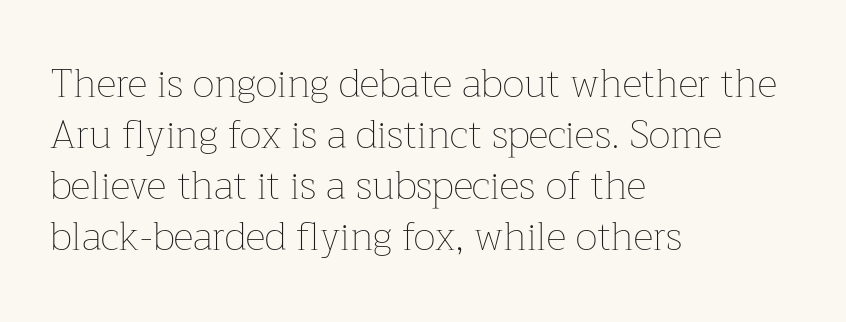
The image shows 39 px thin type, upright; set left-aligned, normal line spacing (1.31x), normal letter spacing, not underlined; low stroke contrast and a medium x-height.
